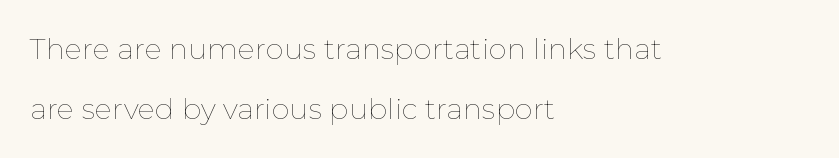
{"italic": "no", "bold": "no", "weight": "thin", "width": "normal", "stroke_contrast": "low", "x_height": "medium", "monospaced": "no", "underline": "no", "align": "left", "line_spacing": "loose", "line_spacing_ratio": 2.08, "letter_spacing": "normal", "letter_spacing_em": 0.0, "glyph_px": 29}
